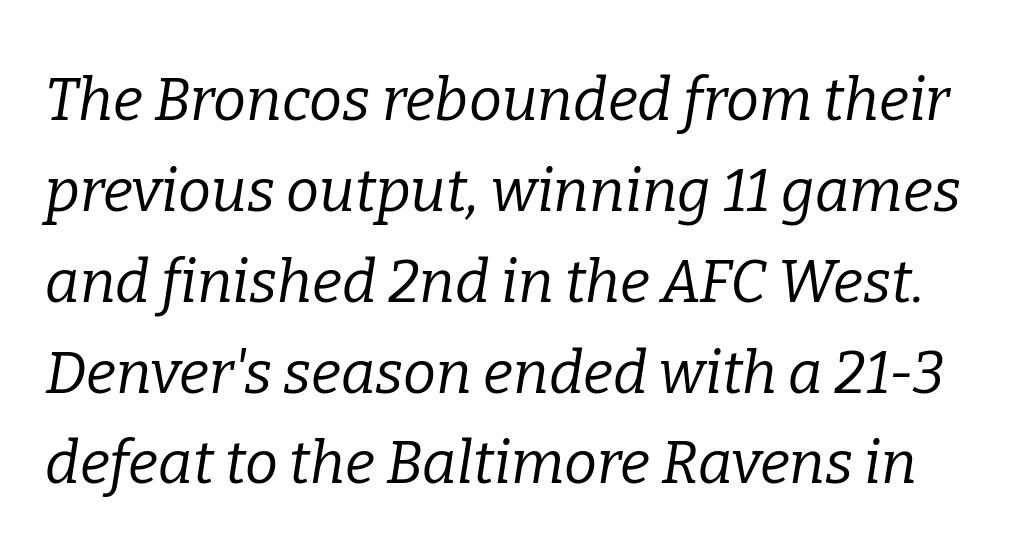
Check the space under the baseline: it is left empty. In terms of letterspacing, this is plain default setting. The text carries the slant typical of an italic or oblique font. Rows of type keep a routine distance in the vertical direction.
